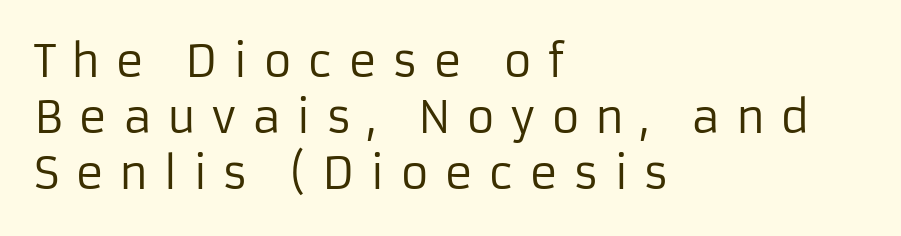
Serif or sans? Sans — the stroke terminals are bare. Does the copy run flush right? No — it runs flush left. Check under the words: just untouched page. Letter spacing: wide. The block of text has a typical density, with ordinary space between rows.
